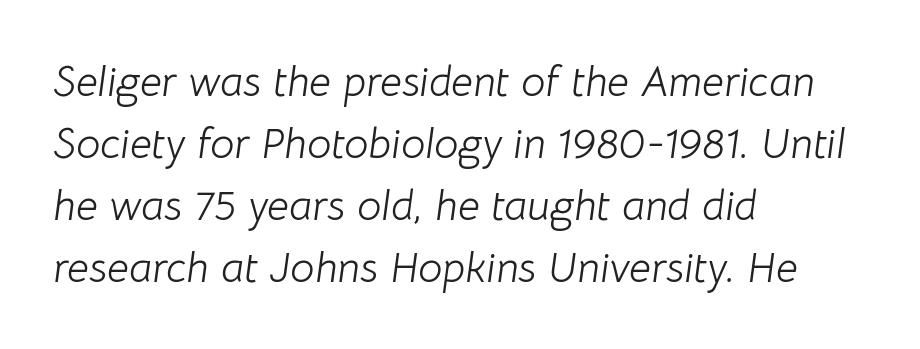
{"italic": "yes", "lean": "right", "slant_degrees": 8, "bold": "no", "weight": "light", "width": "normal", "stroke_contrast": "low", "x_height": "medium", "monospaced": "no", "underline": "no", "align": "left", "line_spacing": "normal", "line_spacing_ratio": 1.44, "letter_spacing": "normal", "letter_spacing_em": 0.0, "glyph_px": 43}
